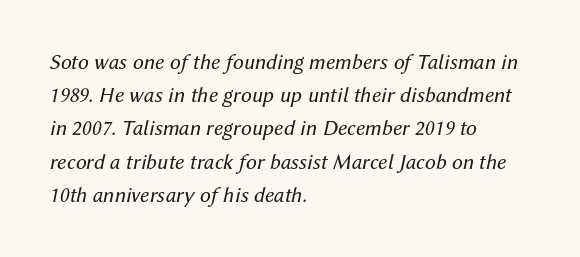
Caption: multi-line text, flush left, ragged right. The rendering uses a moderate line-height, typical for paragraphs. This reads as an unemphasized weight, regular at the heaviest. Designer's note — italics engaged. Letters rest on an invisible, unmarked baseline.
